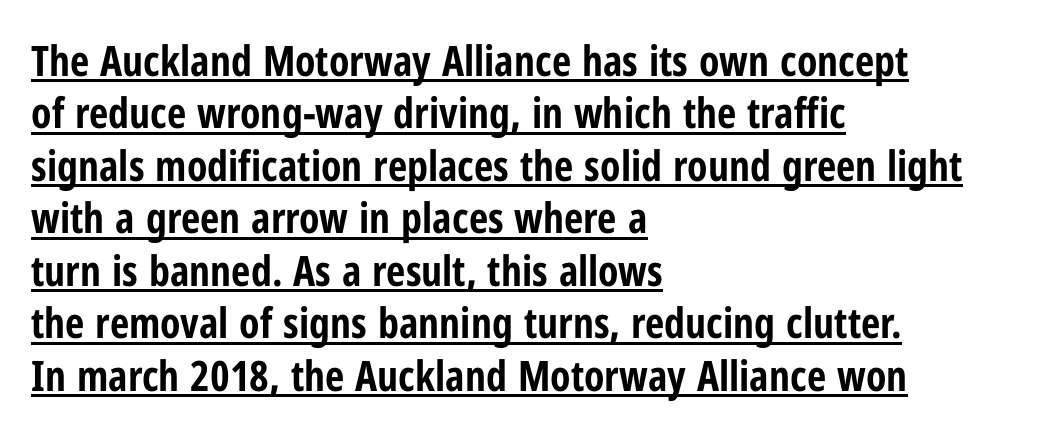
The glyphs have the mass of a bold cut. Looks like regular typesetting: each glyph gets only the width it needs. Rows of type keep a routine distance in the vertical direction. A classic flush-left, rag-right setting is used for this passage.
